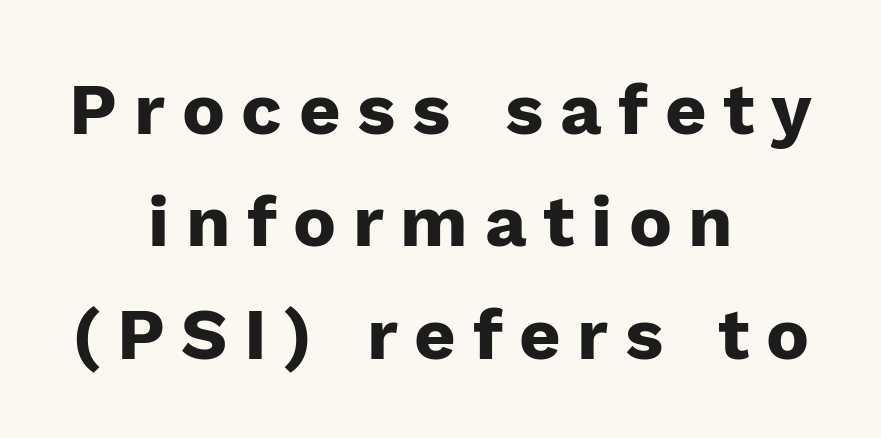
Q: Is the text bold? A: Yes.
Q: Is the text italic (slanted)? A: No, it is upright.
Q: Is the typeface a serif or a sans-serif typeface? A: Sans-serif.
Q: Is the text underlined? A: No.
Q: How is the paragraph aligned? A: Centered.
Q: Is the spacing between letters normal or unusually wide? A: Unusually wide.
Q: Is the spacing between lines tight, normal or loose? A: Normal.
Q: Width (condensed, normal, or wide)? A: Normal.
Q: Stroke contrast? A: Low.
Q: x-height? A: Medium.
Q: Monospaced? A: No.
